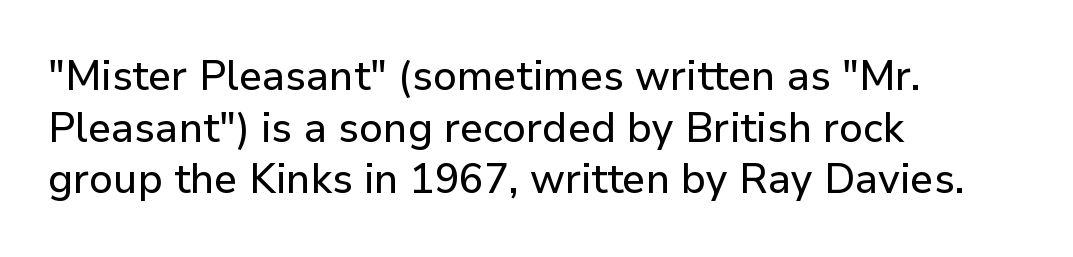
Is the letter spacing exaggerated? No — it looks like the ordinary default. The baseline area is clear. Every character sits straight up, as roman type does. Teacher's note: observe the even left margin — that is flush-left alignment. Spacing verdict: proportional, widths tailored to each character.
